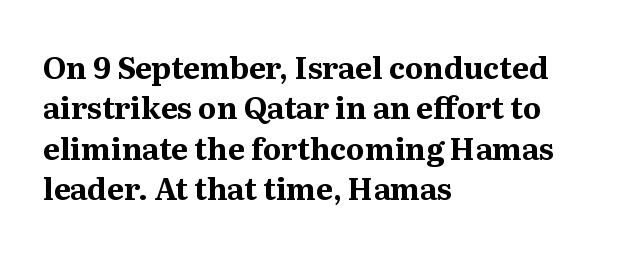
Q: Is the text bold? A: Yes.
Q: Is the text italic (slanted)? A: No, it is upright.
Q: Is the typeface a serif or a sans-serif typeface? A: Serif.
Q: Is the text underlined? A: No.
Q: How is the paragraph aligned? A: Left-aligned.
Q: Is the spacing between letters normal or unusually wide? A: Normal.
Q: Is the spacing between lines tight, normal or loose? A: Normal.
Q: Width (condensed, normal, or wide)? A: Normal.
Q: Stroke contrast? A: Medium.
Q: x-height? A: Medium.
Q: Monospaced? A: No.
